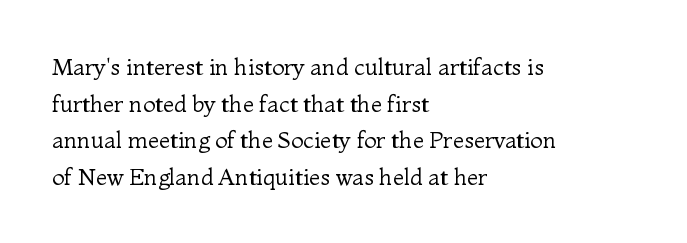
The image shows 23 px text type, upright; set left-aligned, normal line spacing (1.59x), normal letter spacing, not underlined.
